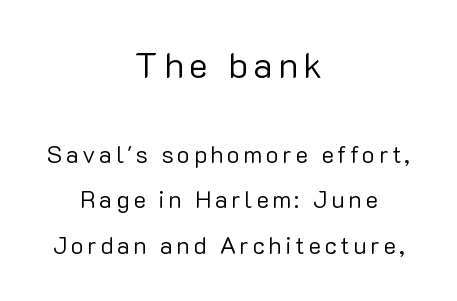
{"serif": "no", "italic": "no", "bold": "no", "weight": "regular", "width": "normal", "stroke_contrast": "low", "x_height": "medium", "monospaced": "no", "underline": "no", "align": "center", "line_spacing_ratio": 1.89, "larger_block": "first", "size_ratio": 1.5, "glyph_px": 36}
